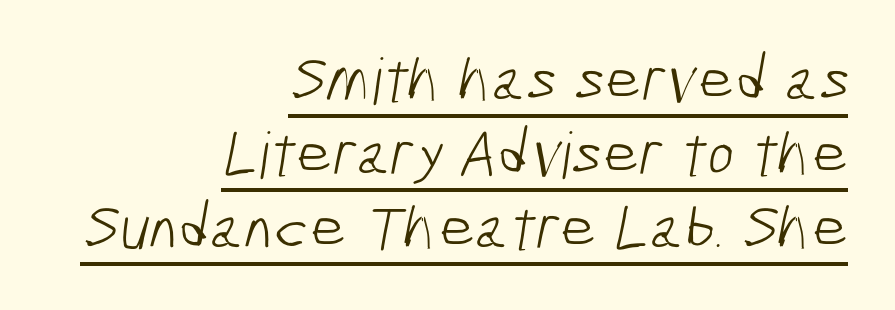
Q: Is the text bold? A: No.
Q: Is the typeface a serif or a sans-serif typeface? A: Sans-serif.
Q: Is the text underlined? A: Yes.
Q: How is the paragraph aligned? A: Right-aligned.
Q: Is the spacing between letters normal or unusually wide? A: Normal.
Q: Width (condensed, normal, or wide)? A: Condensed.
Q: Stroke contrast? A: Low.
Q: x-height? A: Medium.
Q: Monospaced? A: No.
